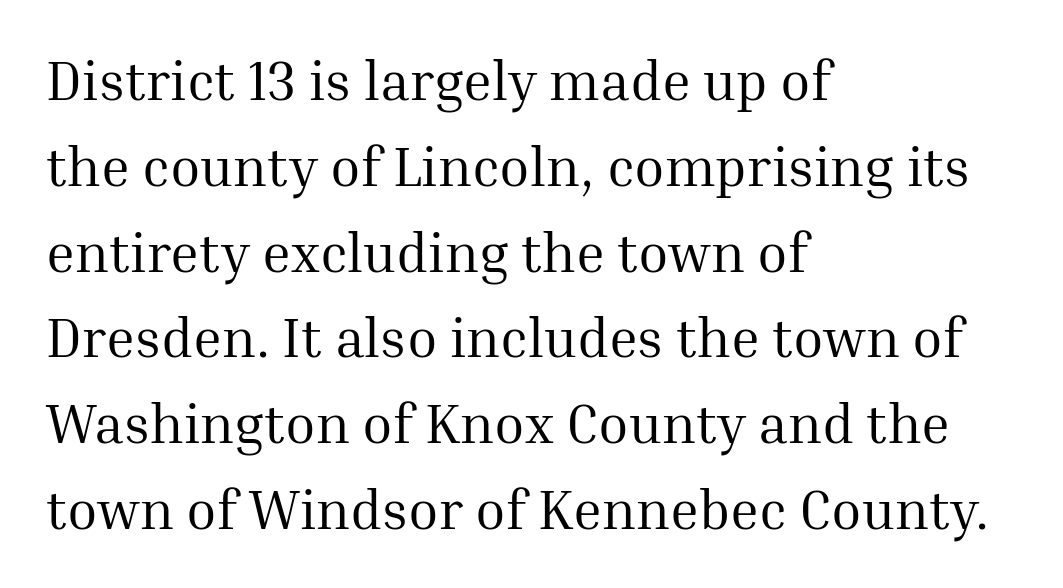
The image shows 55 px regular-weight serif type, upright; set left-aligned, normal line spacing (1.56x), normal letter spacing, not underlined; medium stroke contrast and a medium x-height.
